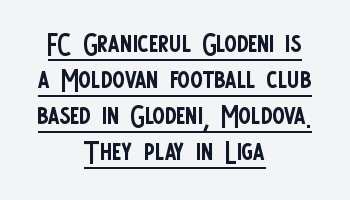
Q: Is the text bold? A: No.
Q: Is the text italic (slanted)? A: No, it is upright.
Q: Is the typeface a serif or a sans-serif typeface? A: Sans-serif.
Q: Is the text underlined? A: Yes.
Q: How is the paragraph aligned? A: Centered.
Q: Is the spacing between letters normal or unusually wide? A: Normal.
Q: Is the spacing between lines tight, normal or loose? A: Tight.
Q: Width (condensed, normal, or wide)? A: Condensed.
Q: Stroke contrast? A: Low.
Q: x-height? A: Large.
Q: Monospaced? A: No.
